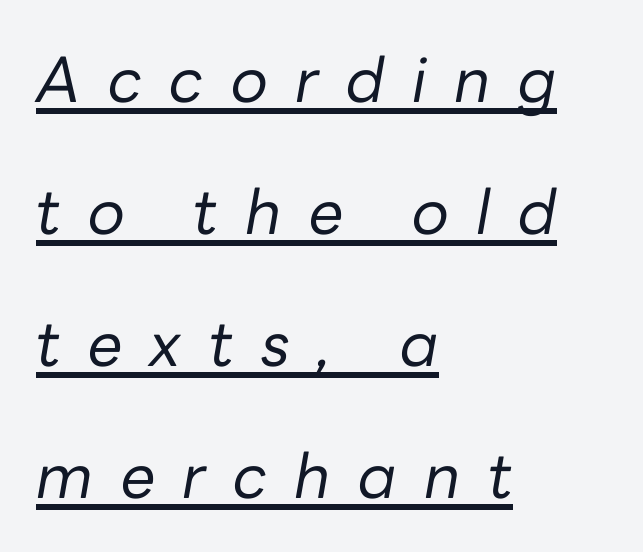
Q: Is the text bold? A: No.
Q: Is the text italic (slanted)? A: Yes, it leans right by about 10 degrees.
Q: Is the text underlined? A: Yes.
Q: How is the paragraph aligned? A: Left-aligned.
Q: Is the spacing between letters normal or unusually wide? A: Unusually wide.
Q: Is the spacing between lines tight, normal or loose? A: Loose.
Q: Width (condensed, normal, or wide)? A: Normal.
Q: Stroke contrast? A: Low.
Q: x-height? A: Medium.
Q: Monospaced? A: No.
